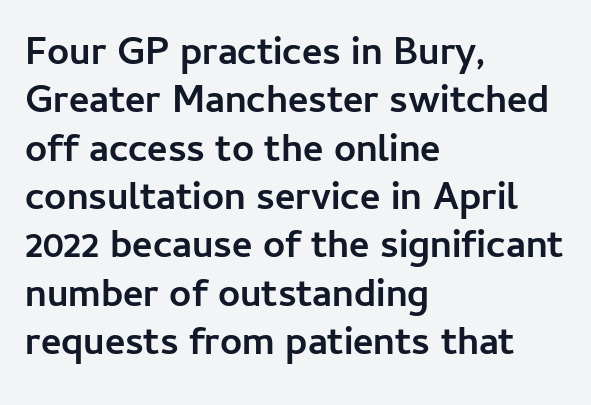
Q: Is the text bold? A: Yes.
Q: Is the text italic (slanted)? A: No, it is upright.
Q: Is the typeface a serif or a sans-serif typeface? A: Sans-serif.
Q: Is the text underlined? A: No.
Q: How is the paragraph aligned? A: Left-aligned.
Q: Is the spacing between letters normal or unusually wide? A: Normal.
Q: Width (condensed, normal, or wide)? A: Normal.
Q: Stroke contrast? A: Low.
Q: x-height? A: Medium.
Q: Monospaced? A: No.
